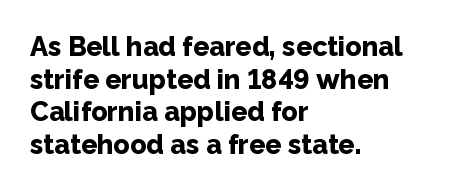
The glyphs are unaccompanied by any horizontal stroke below them. The passage shown is emphatically bold. The lettering holds an erect, upright posture throughout. Here the glyphs are tracked normally, forming tight word shapes.
